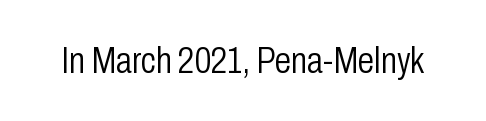
{"serif": "no", "italic": "no", "bold": "no", "weight": "light", "width": "condensed", "stroke_contrast": "low", "x_height": "medium", "monospaced": "no", "underline": "no", "letter_spacing": "normal", "letter_spacing_em": 0.0, "glyph_px": 37}
